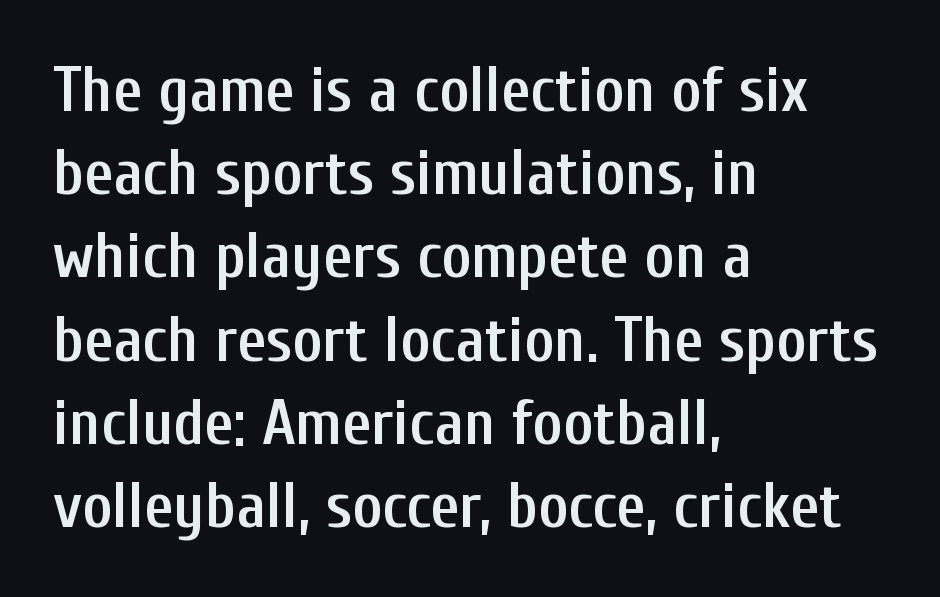
The image shows 64 px semibold, condensed sans-serif type, upright; set left-aligned, normal line spacing (1.3x), normal letter spacing, not underlined; low stroke contrast and a medium x-height.
